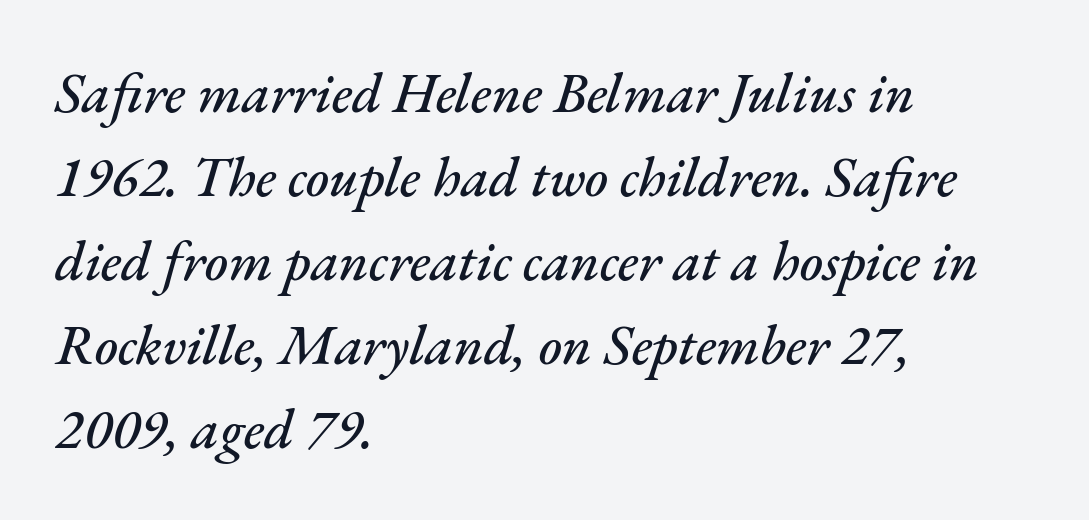
The image shows 56 px text type, italic (leaning right); set left-aligned, normal line spacing (1.5x), normal letter spacing, not underlined; medium stroke contrast and a small x-height.
